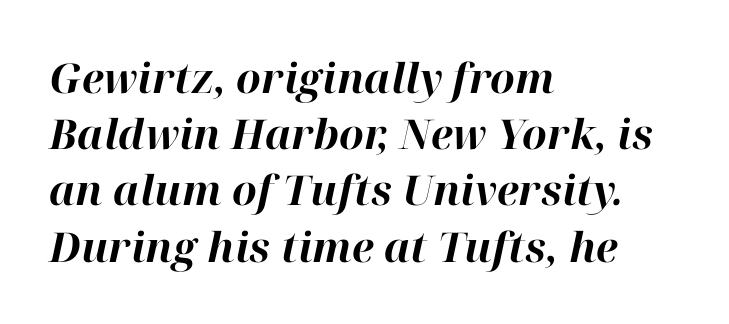
{"italic": "yes", "lean": "right", "slant_degrees": 12, "bold": "yes", "weight": "bold", "width": "normal", "stroke_contrast": "high", "x_height": "medium", "monospaced": "no", "underline": "no", "align": "left", "line_spacing": "normal", "line_spacing_ratio": 1.37, "letter_spacing": "normal", "letter_spacing_em": 0.0, "glyph_px": 41}
